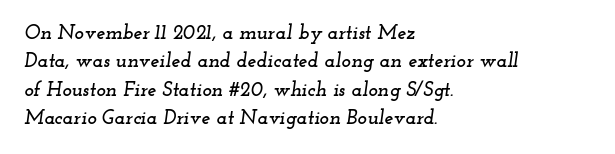
{"italic": "yes", "lean": "right", "slant_degrees": 12, "underline": "no", "align": "left", "line_spacing": "normal", "line_spacing_ratio": 1.42, "letter_spacing": "normal", "letter_spacing_em": 0.0, "glyph_px": 20}
